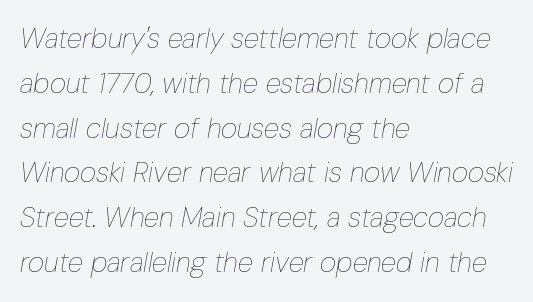
{"italic": "yes", "lean": "right", "slant_degrees": 10, "bold": "no", "weight": "thin", "width": "condensed", "stroke_contrast": "low", "x_height": "medium", "monospaced": "no", "underline": "no", "align": "left", "line_spacing": "normal", "line_spacing_ratio": 1.6, "letter_spacing": "normal", "letter_spacing_em": 0.0, "glyph_px": 28}
